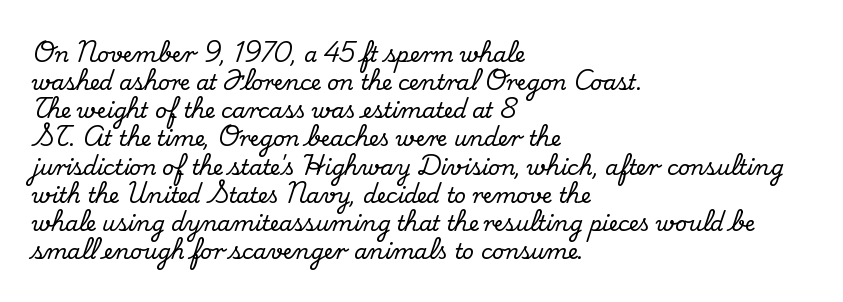
{"underline": "no", "align": "left", "line_spacing": "normal", "line_spacing_ratio": 1.34, "letter_spacing": "normal", "letter_spacing_em": 0.0, "glyph_px": 21}
